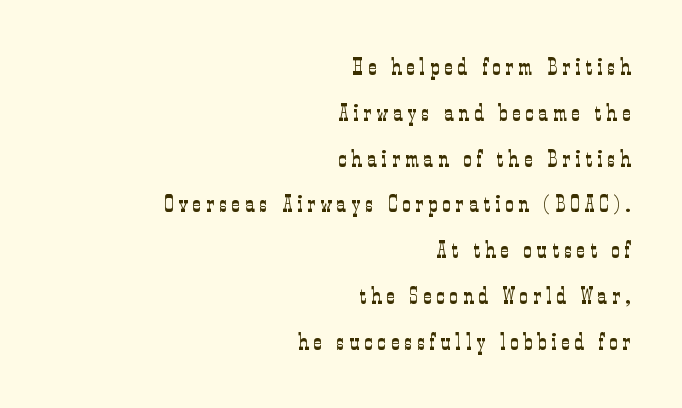
{"italic": "no", "bold": "no", "underline": "no", "align": "right", "line_spacing": "loose", "line_spacing_ratio": 1.99, "letter_spacing": "wide", "letter_spacing_em": 0.22, "glyph_px": 23}
